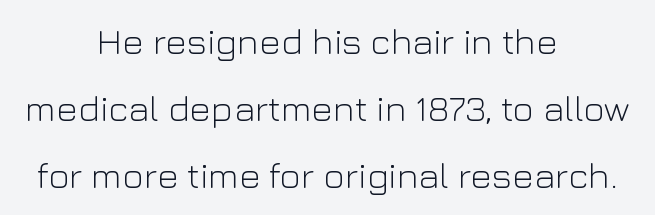
The image shows 37 px light sans-serif type, upright; set centered, line spacing 1.81x, normal letter spacing, not underlined; low stroke contrast and a medium x-height.
